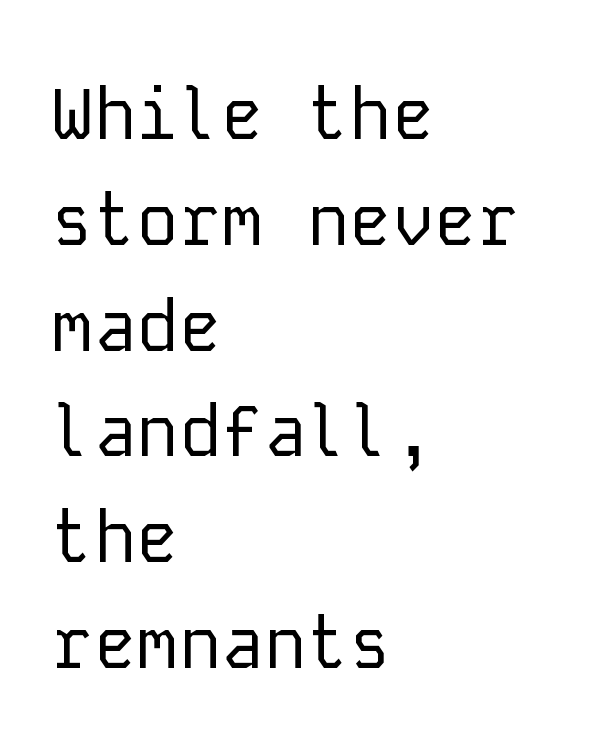
{"serif": "no", "italic": "no", "bold": "no", "weight": "regular", "width": "normal", "stroke_contrast": "low", "x_height": "medium", "monospaced": "yes", "underline": "no", "align": "left", "line_spacing": "normal", "line_spacing_ratio": 1.49, "letter_spacing": "normal", "letter_spacing_em": 0.0, "glyph_px": 71}
